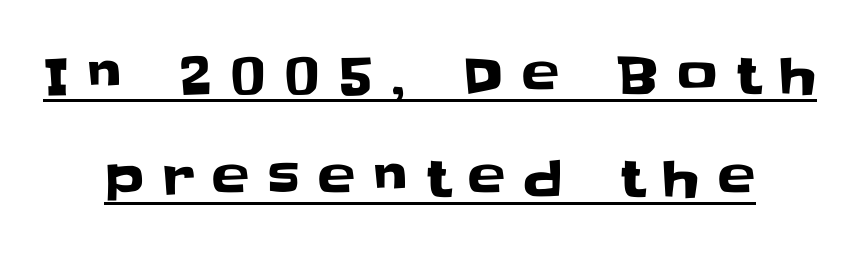
Honestly, the letter spacing is so wide it's the main thing you notice. Decoration check: the copy is underlined. Serif or sans? Sans — the stroke terminals are bare. Vertical strokes here are truly vertical. Summary of vertical rhythm: relaxed, with wide interline spacing.
